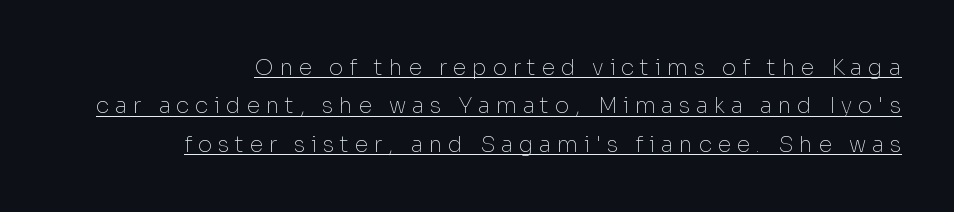
The line texture is sparse and dotted thanks to wide tracking. The paragraph has a hard right edge and a soft left edge. Underlining? Definitely there. Counters stay open thanks to moderate or lighter strokes.
